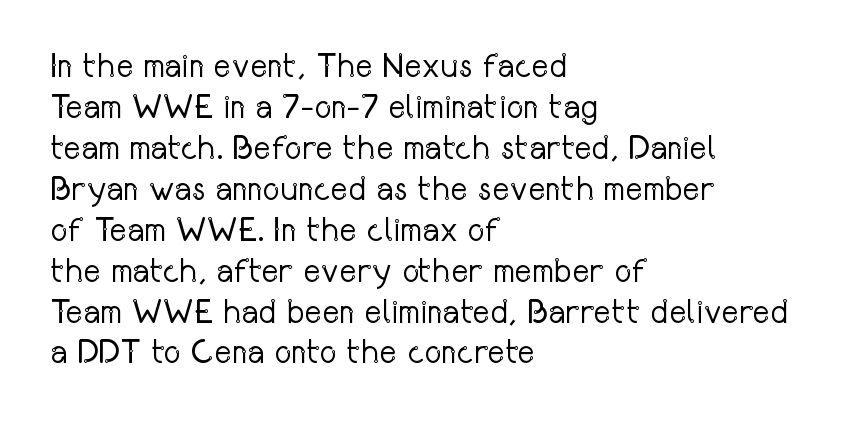
Q: Is the text bold? A: No.
Q: Is the text italic (slanted)? A: No, it is upright.
Q: Is the typeface a serif or a sans-serif typeface? A: Sans-serif.
Q: Is the text underlined? A: No.
Q: How is the paragraph aligned? A: Left-aligned.
Q: Is the spacing between letters normal or unusually wide? A: Normal.
Q: Width (condensed, normal, or wide)? A: Condensed.
Q: Stroke contrast? A: Low.
Q: x-height? A: Medium.
Q: Monospaced? A: No.
